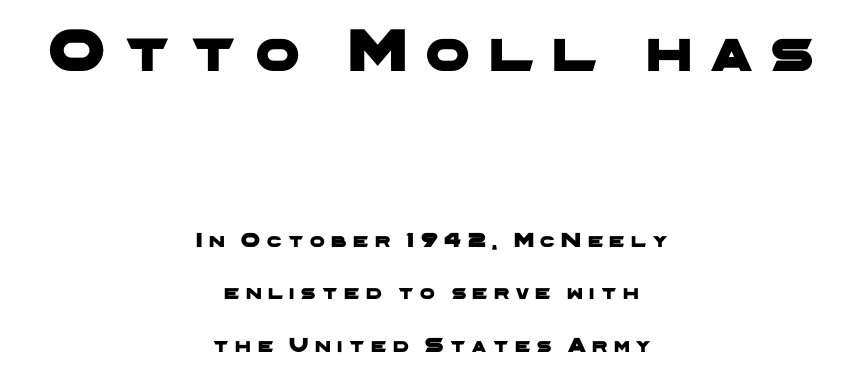
The image shows 62 px wide sans-serif type; set centered, loose line spacing (2.48x), unusually wide letter spacing (+0.31 em), not underlined; the first (top) block is 2.95x larger; low stroke contrast and a medium x-height.
